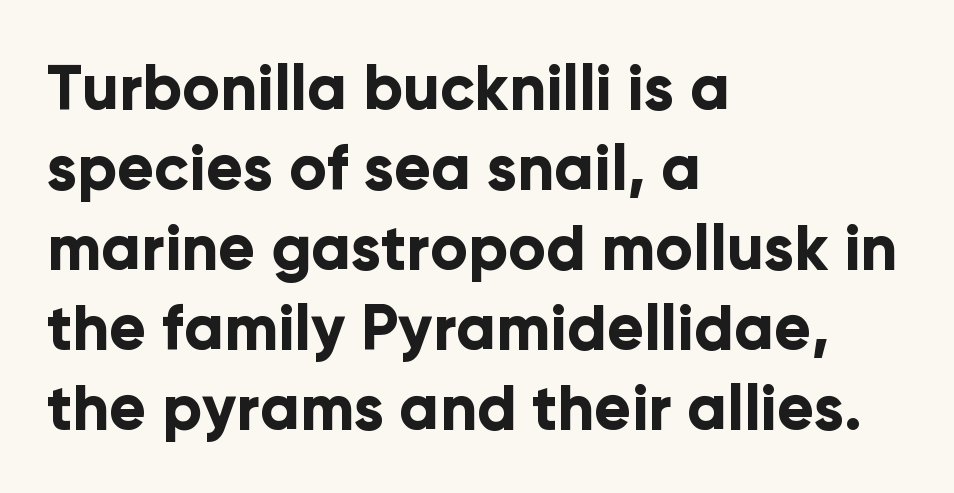
Q: Is the text bold? A: Yes.
Q: Is the text italic (slanted)? A: No, it is upright.
Q: Is the typeface a serif or a sans-serif typeface? A: Sans-serif.
Q: Is the text underlined? A: No.
Q: How is the paragraph aligned? A: Left-aligned.
Q: Is the spacing between letters normal or unusually wide? A: Normal.
Q: Is the spacing between lines tight, normal or loose? A: Normal.
Q: Width (condensed, normal, or wide)? A: Normal.
Q: Stroke contrast? A: Low.
Q: x-height? A: Medium.
Q: Monospaced? A: No.
